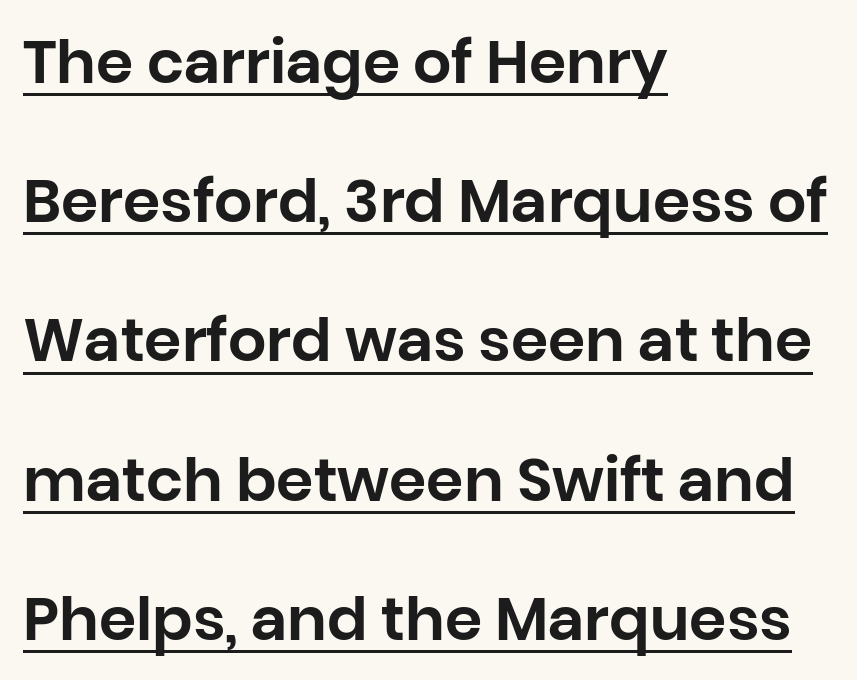
Q: Is the text italic (slanted)? A: No, it is upright.
Q: Is the typeface a serif or a sans-serif typeface? A: Sans-serif.
Q: Is the text underlined? A: Yes.
Q: How is the paragraph aligned? A: Left-aligned.
Q: Is the spacing between letters normal or unusually wide? A: Normal.
Q: Is the spacing between lines tight, normal or loose? A: Loose.
Q: Width (condensed, normal, or wide)? A: Normal.
Q: Stroke contrast? A: Low.
Q: x-height? A: Large.
Q: Monospaced? A: No.
